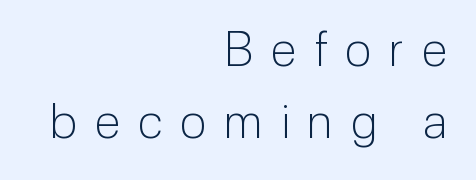
Characters remain perfectly vertical along every line. Each new line begins a customary step beneath the previous one. The setting favours the right margin, as signatures and pull-quotes sometimes do. Regarding serifs, this sample does without them.
